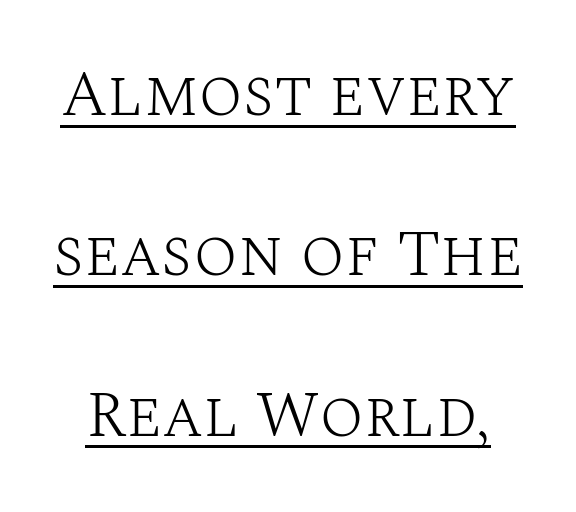
Q: Is the text bold? A: No.
Q: Is the text italic (slanted)? A: No, it is upright.
Q: Is the typeface a serif or a sans-serif typeface? A: Serif.
Q: Is the text underlined? A: Yes.
Q: Is the spacing between letters normal or unusually wide? A: Normal.
Q: Is the spacing between lines tight, normal or loose? A: Loose.
Q: Width (condensed, normal, or wide)? A: Normal.
Q: Stroke contrast? A: Medium.
Q: x-height? A: Large.
Q: Monospaced? A: No.
